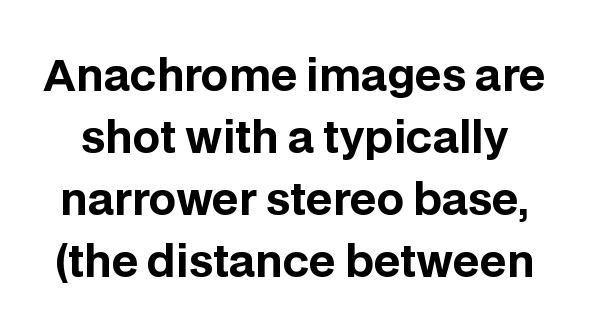
{"serif": "no", "italic": "no", "bold": "yes", "weight": "bold", "width": "normal", "stroke_contrast": "low", "x_height": "large", "monospaced": "no", "underline": "no", "line_spacing": "normal", "line_spacing_ratio": 1.44, "letter_spacing": "normal", "letter_spacing_em": 0.0, "glyph_px": 43}
